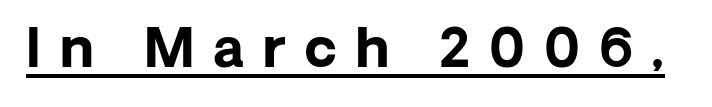
Q: Is the text bold? A: Yes.
Q: Is the text italic (slanted)? A: No, it is upright.
Q: Is the typeface a serif or a sans-serif typeface? A: Sans-serif.
Q: Is the text underlined? A: Yes.
Q: Is the spacing between letters normal or unusually wide? A: Unusually wide.
Q: Width (condensed, normal, or wide)? A: Normal.
Q: Stroke contrast? A: Low.
Q: x-height? A: Medium.
Q: Monospaced? A: No.
